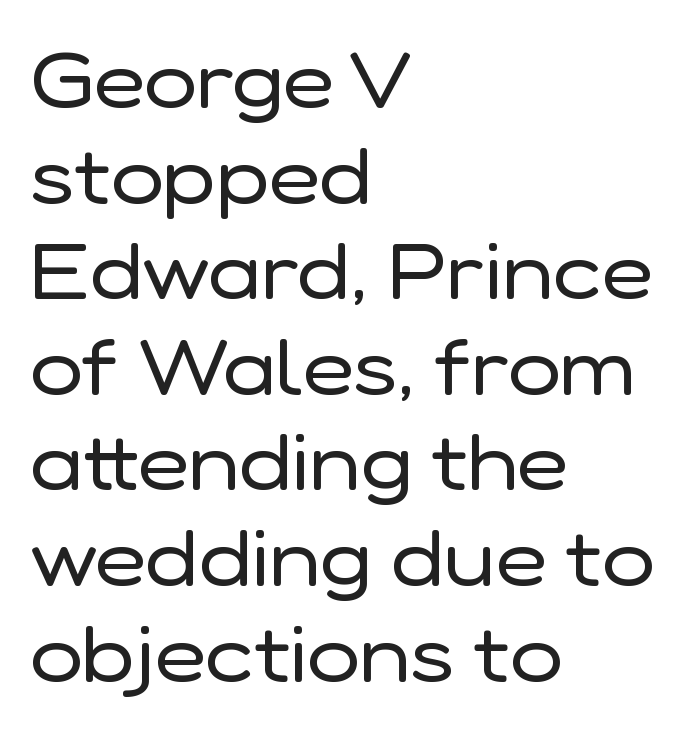
Q: Is the text bold? A: No.
Q: Is the text italic (slanted)? A: No, it is upright.
Q: Is the typeface a serif or a sans-serif typeface? A: Sans-serif.
Q: Is the text underlined? A: No.
Q: How is the paragraph aligned? A: Left-aligned.
Q: Is the spacing between letters normal or unusually wide? A: Normal.
Q: Width (condensed, normal, or wide)? A: Normal.
Q: Stroke contrast? A: Low.
Q: x-height? A: Medium.
Q: Monospaced? A: No.
